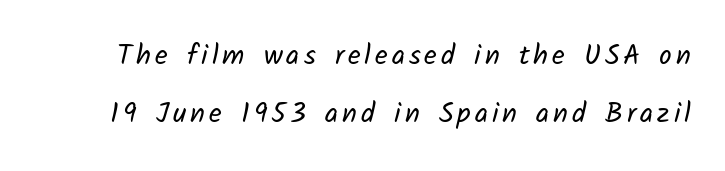
Q: Is the text bold? A: No.
Q: Is the typeface a serif or a sans-serif typeface? A: Sans-serif.
Q: Is the text underlined? A: No.
Q: Is the spacing between lines tight, normal or loose? A: Loose.
Q: Width (condensed, normal, or wide)? A: Normal.
Q: Stroke contrast? A: Low.
Q: x-height? A: Medium.
Q: Monospaced? A: No.
